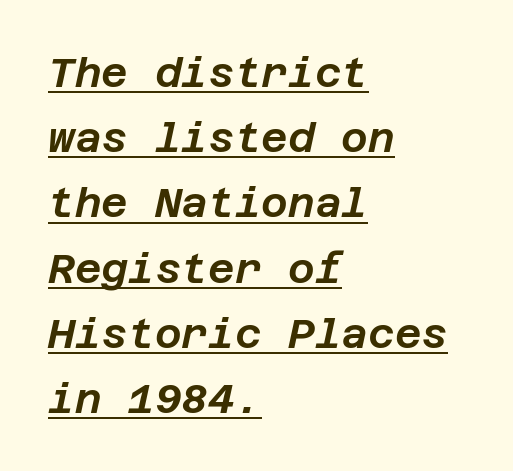
Vertical spacing — default. Look at the tracking — it's just the regular setting, nothing added. This is oblique type, the kind used for emphasis or titles. The text block is weighted toward the left margin, trailing off unevenly rightward. The typesetter has applied underlining to the passage shown.
